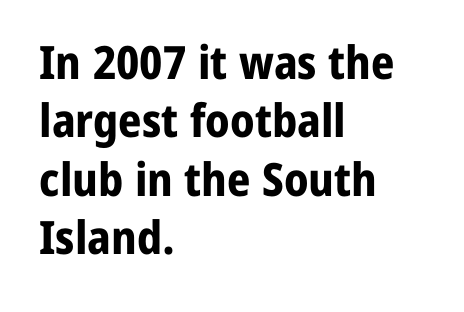
The image shows 46 px bold sans-serif type, upright; set left-aligned, normal line spacing (1.27x), normal letter spacing, not underlined; low stroke contrast and a medium x-height.
